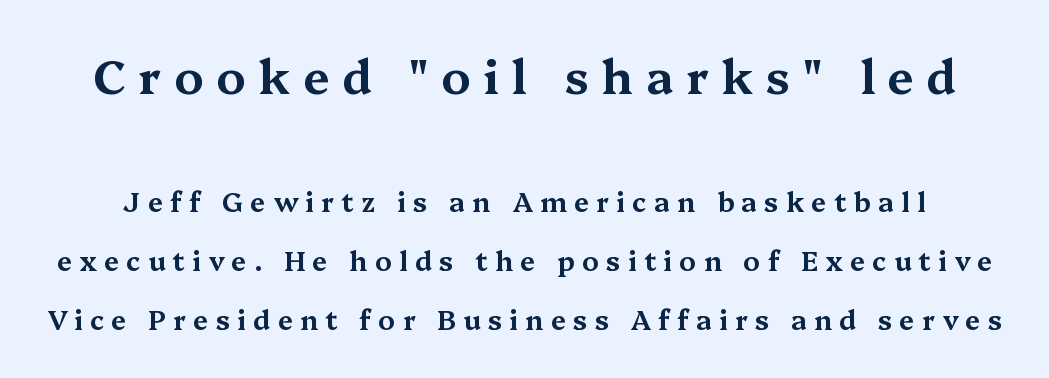
Each word looks stretched out because of the extra space between its letters. The type family on display is of the serif kind. The designer dialed line spacing up above the default. Character widths vary here, with narrow letters taking less room than wide ones. Glance below the letters and you will spot only blank space.
